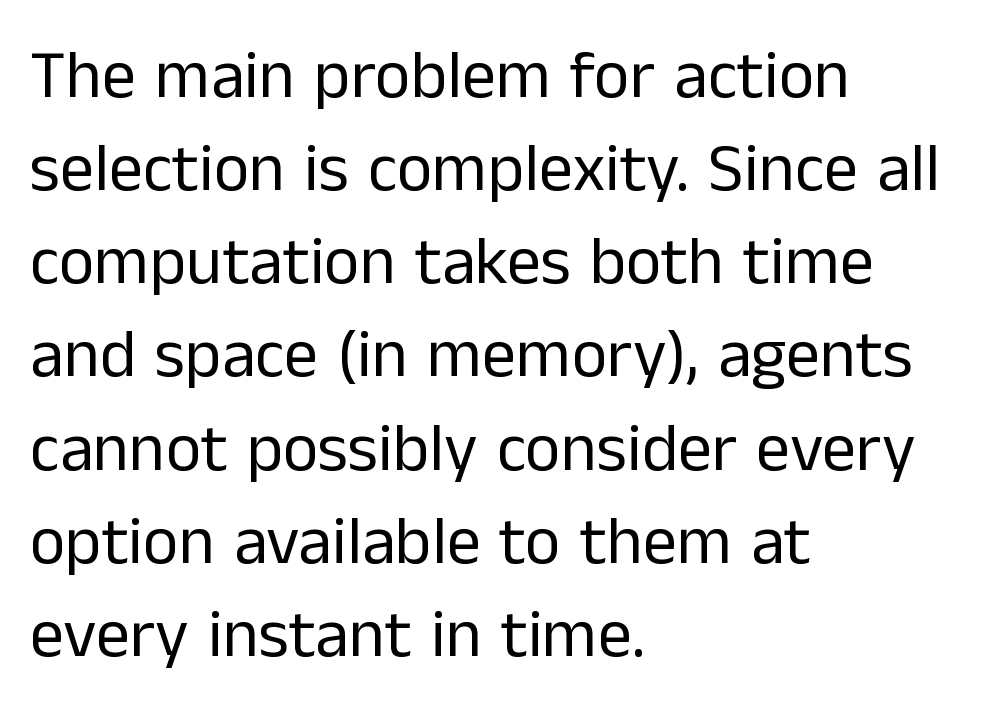
Proportional: the letters do not fall into vertical columns. How are the letters spaced? Ordinarily, with no added tracking. Baseline-to-baseline distance is the conventional proportion of letter height. The typography opts for an upright posture over an oblique one. Line starts are locked; line ends wander.
